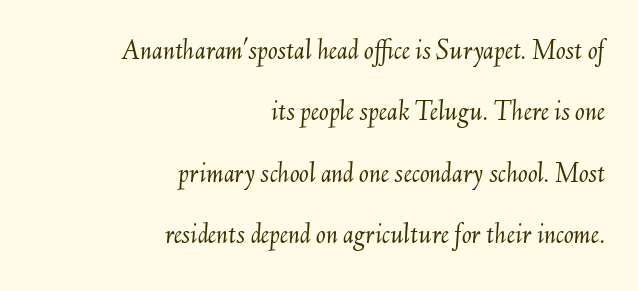
The font's italic variant was chosen for this text. Bold? No — there's no thickening of the strokes. This rendering leaves character spacing at its baseline value. Each letter keeps its own natural width here, so spacing adapts to shape.
